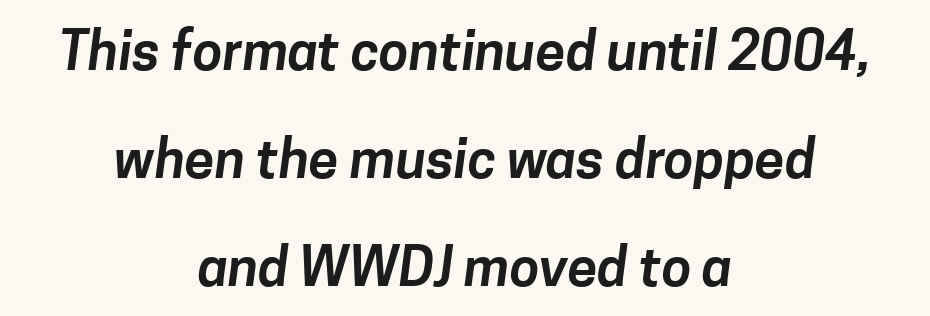
Q: Is the typeface a serif or a sans-serif typeface? A: Sans-serif.
Q: Is the text underlined? A: No.
Q: How is the paragraph aligned? A: Centered.
Q: Is the spacing between letters normal or unusually wide? A: Normal.
Q: Is the spacing between lines tight, normal or loose? A: Loose.
Q: Width (condensed, normal, or wide)? A: Normal.
Q: Stroke contrast? A: Low.
Q: x-height? A: Medium.
Q: Monospaced? A: No.
